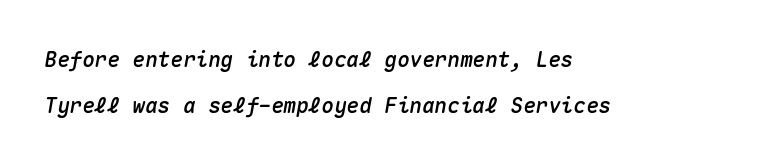
The words here are not underlined. The space between consecutive lines is lavish. Every row of glyphs begins at an identical x-position on the left. How are the letters spaced? Ordinarily, with no added tracking. A typesetter would mark this as italic.
